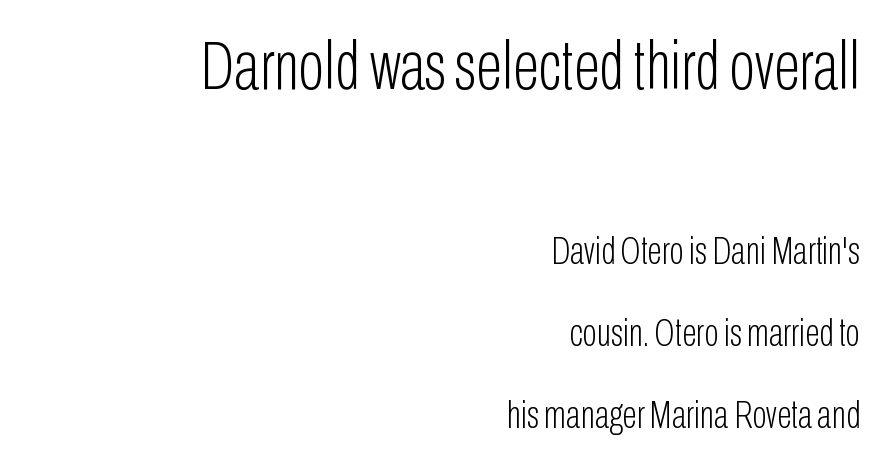
Q: Is the text bold? A: No.
Q: Is the text italic (slanted)? A: No, it is upright.
Q: Is the typeface a serif or a sans-serif typeface? A: Sans-serif.
Q: Is the text underlined? A: No.
Q: How is the paragraph aligned? A: Right-aligned.
Q: Is the spacing between letters normal or unusually wide? A: Normal.
Q: Is the spacing between lines tight, normal or loose? A: Loose.
Q: Which block of text is set in a larger size, the first (top) or the second (bottom)? A: The first (top) one.
Q: Width (condensed, normal, or wide)? A: Condensed.
Q: Stroke contrast? A: Low.
Q: x-height? A: Medium.
Q: Monospaced? A: No.
